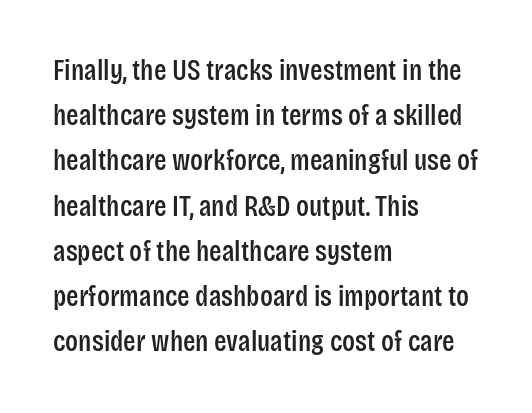
{"serif": "no", "italic": "no", "width": "condensed", "stroke_contrast": "low", "x_height": "large", "monospaced": "no", "underline": "no", "align": "left", "line_spacing": "normal", "line_spacing_ratio": 1.56, "letter_spacing": "normal", "letter_spacing_em": 0.0, "glyph_px": 29}
